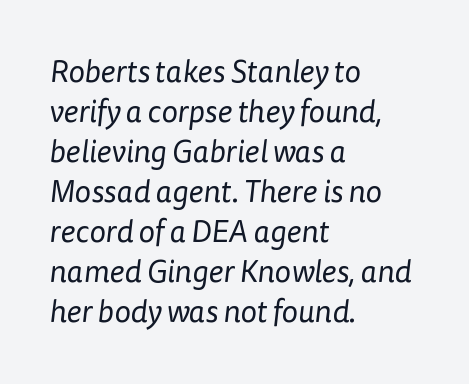
{"serif": "no", "bold": "no", "weight": "regular", "width": "normal", "stroke_contrast": "low", "x_height": "medium", "monospaced": "no", "underline": "no", "align": "left", "line_spacing": "normal", "line_spacing_ratio": 1.29, "letter_spacing": "normal", "letter_spacing_em": 0.0, "glyph_px": 31}
